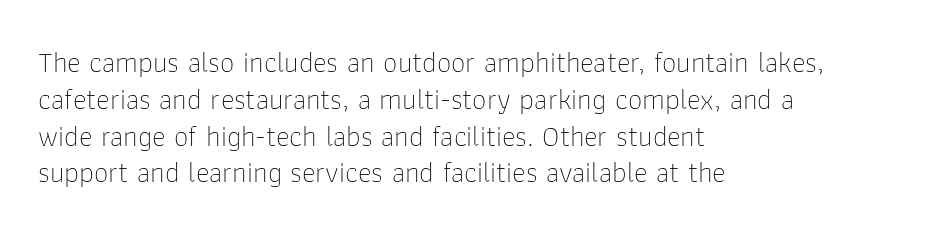
Italic: no, the glyphs are upright roman. The typeface has the unassuming heft of standard copy or less. Decoration check: the copy has no underline. Short note: letters normally spaced. Spacing verdict: proportional, widths tailored to each character. Where is the straight margin? On the left.
